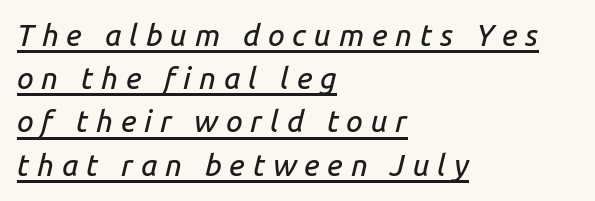
{"italic": "yes", "lean": "right", "slant_degrees": 14, "width": "normal", "stroke_contrast": "low", "x_height": "medium", "monospaced": "no", "underline": "yes", "align": "left", "line_spacing": "normal", "line_spacing_ratio": 1.44, "letter_spacing": "wide", "letter_spacing_em": 0.26, "glyph_px": 30}
